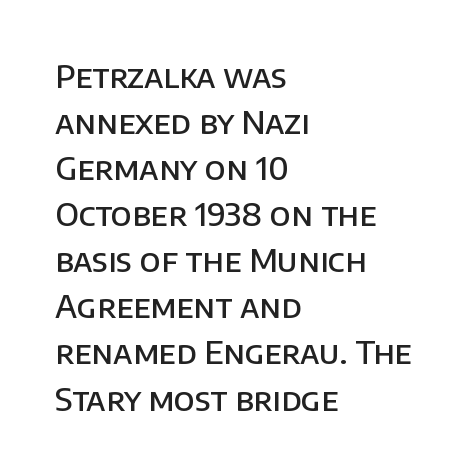
Q: Is the text bold? A: Semi-bold.
Q: Is the text italic (slanted)? A: No, it is upright.
Q: Is the typeface a serif or a sans-serif typeface? A: Sans-serif.
Q: Is the text underlined? A: No.
Q: How is the paragraph aligned? A: Left-aligned.
Q: Is the spacing between letters normal or unusually wide? A: Normal.
Q: Is the spacing between lines tight, normal or loose? A: Normal.
Q: Width (condensed, normal, or wide)? A: Normal.
Q: Stroke contrast? A: Low.
Q: x-height? A: Large.
Q: Monospaced? A: No.
